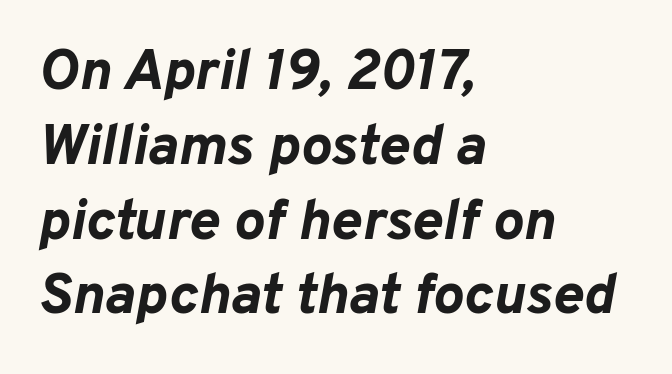
Beneath every word, the page is bare. Leftover space on each line is placed entirely after the last word. A typesetter would call this proportional, since set widths differ per character. On the weight axis this lands at bold, roughly 700. Horizontal bands of white between lines are of average thickness. The specimen reads as italic at a glance.
